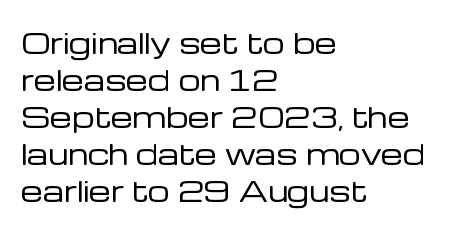
{"serif": "no", "italic": "no", "bold": "no", "weight": "regular", "width": "normal", "stroke_contrast": "low", "x_height": "medium", "monospaced": "no", "underline": "no", "align": "left", "line_spacing": "normal", "line_spacing_ratio": 1.32, "letter_spacing": "normal", "letter_spacing_em": 0.0, "glyph_px": 28}
